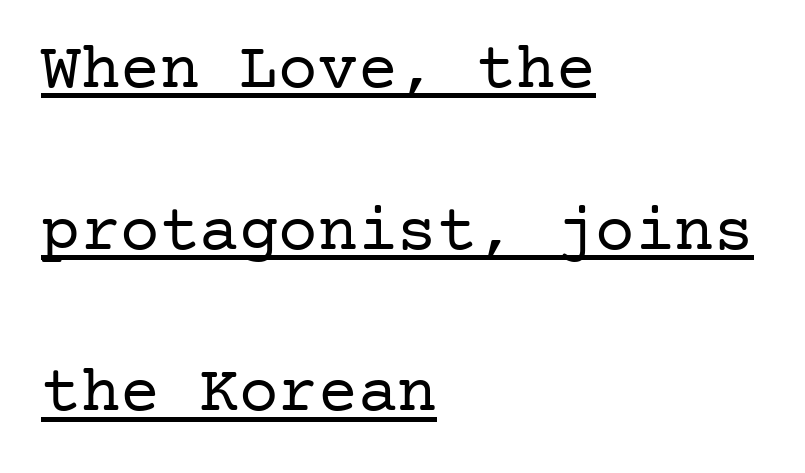
The image shows 66 px regular-weight serif type, upright; set left-aligned, loose line spacing (2.45x), normal letter spacing, underlined; low stroke contrast and a medium x-height.
